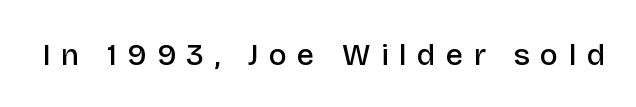
{"serif": "no", "italic": "no", "bold": "semi", "weight": "semibold", "width": "normal", "stroke_contrast": "low", "x_height": "large", "monospaced": "no", "underline": "no", "letter_spacing": "wide", "letter_spacing_em": 0.35, "glyph_px": 30}
